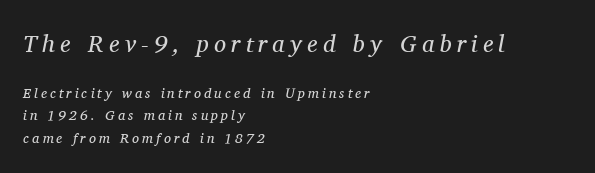
Q: Is the text bold? A: No.
Q: Is the text italic (slanted)? A: Yes, it leans right by about 11 degrees.
Q: Is the text underlined? A: No.
Q: How is the paragraph aligned? A: Left-aligned.
Q: Is the spacing between letters normal or unusually wide? A: Unusually wide.
Q: Is the spacing between lines tight, normal or loose? A: Normal.
Q: Which block of text is set in a larger size, the first (top) or the second (bottom)? A: The first (top) one.
